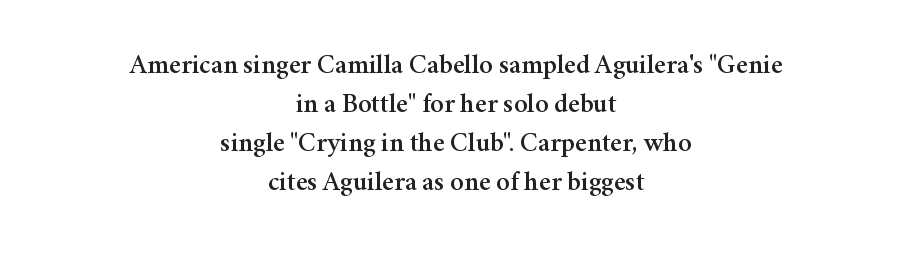
Spacing between characters is what you'd get straight out of the box. What's the leading like? Ordinary, nothing unusual. The zone under the glyphs is completely vacant. Short and long lines alike share a common midpoint.
